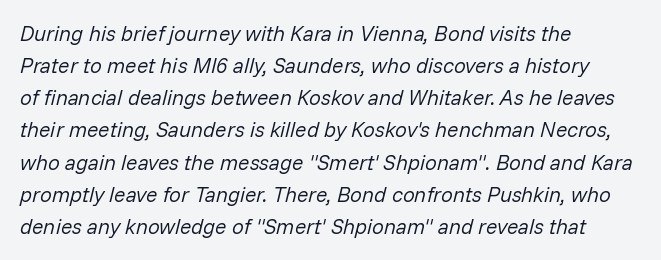
The image shows 21 px text type, italic (leaning right); set left-aligned, normal line spacing (1.53x), normal letter spacing, not underlined.
